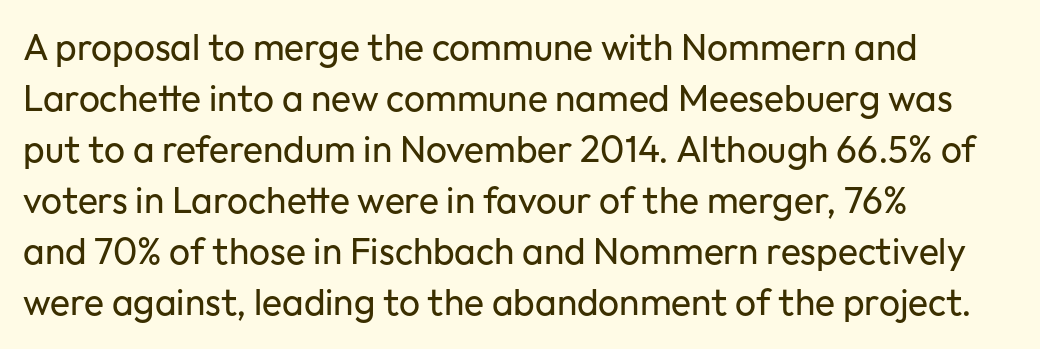
{"serif": "no", "italic": "no", "bold": "no", "weight": "regular", "width": "normal", "stroke_contrast": "low", "x_height": "medium", "monospaced": "no", "underline": "no", "align": "left", "line_spacing": "normal", "line_spacing_ratio": 1.38, "letter_spacing": "normal", "letter_spacing_em": 0.0, "glyph_px": 37}
